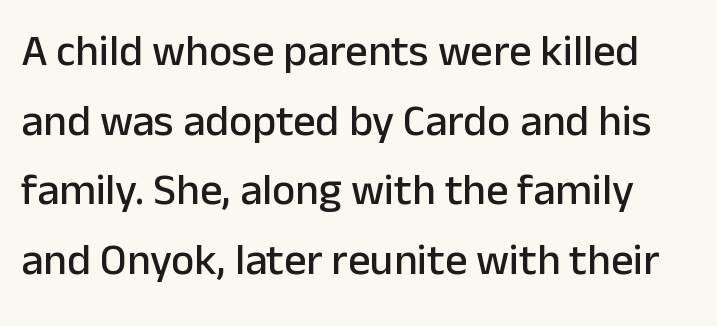
Q: Is the text italic (slanted)? A: No, it is upright.
Q: Is the typeface a serif or a sans-serif typeface? A: Sans-serif.
Q: Is the text underlined? A: No.
Q: Is the spacing between letters normal or unusually wide? A: Normal.
Q: Is the spacing between lines tight, normal or loose? A: Normal.
Q: Width (condensed, normal, or wide)? A: Normal.
Q: Stroke contrast? A: Low.
Q: x-height? A: Medium.
Q: Monospaced? A: No.
